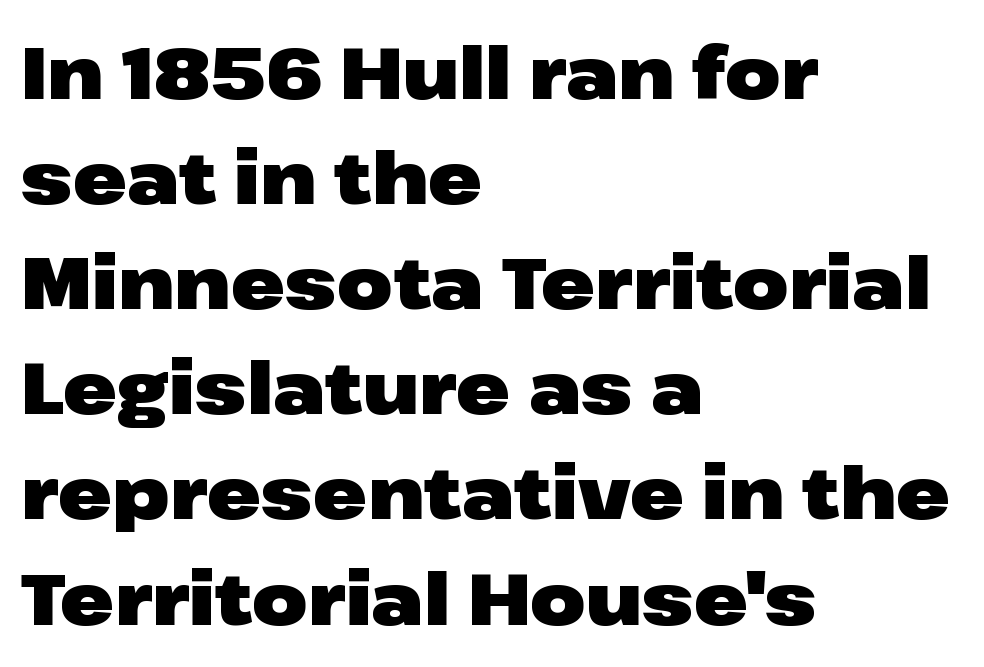
{"serif": "no", "italic": "no", "bold": "yes", "weight": "heavy", "width": "wide", "stroke_contrast": "low", "x_height": "medium", "monospaced": "no", "underline": "no", "align": "left", "line_spacing": "normal", "line_spacing_ratio": 1.46, "letter_spacing": "normal", "letter_spacing_em": 0.0, "glyph_px": 72}
